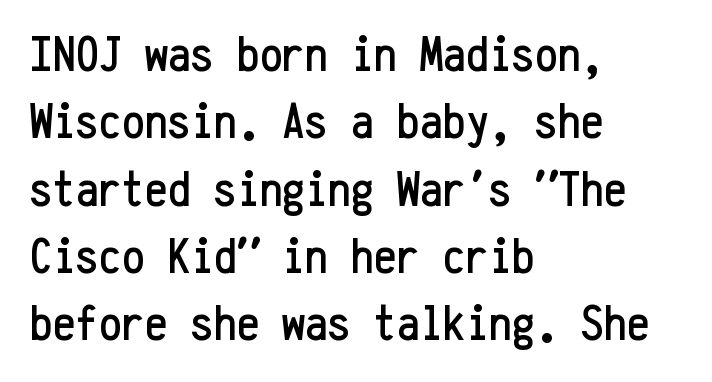
{"serif": "no", "italic": "no", "width": "condensed", "stroke_contrast": "low", "x_height": "medium", "monospaced": "yes", "underline": "no", "align": "left", "line_spacing": "normal", "line_spacing_ratio": 1.32, "letter_spacing": "normal", "letter_spacing_em": 0.0, "glyph_px": 51}
